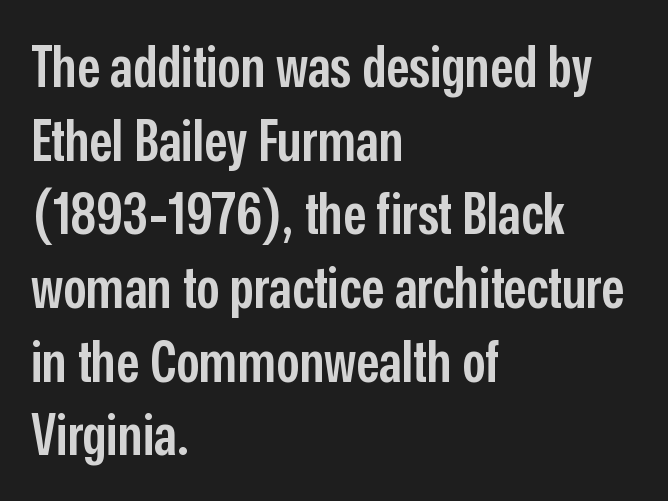
The image shows 58 px semibold, condensed sans-serif type, upright; set left-aligned, normal line spacing (1.27x), normal letter spacing, not underlined; low stroke contrast and a medium x-height.
